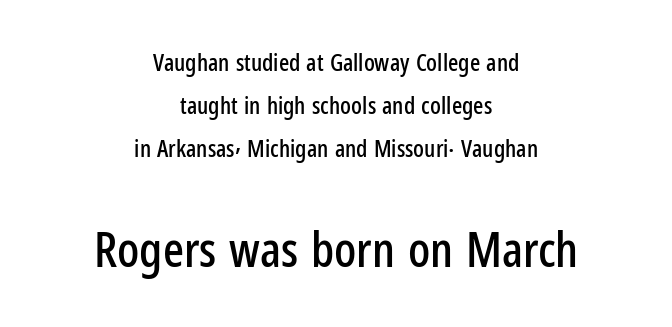
{"serif": "no", "italic": "no", "width": "condensed", "stroke_contrast": "low", "x_height": "medium", "monospaced": "no", "underline": "no", "align": "center", "line_spacing_ratio": 1.8, "letter_spacing": "normal", "letter_spacing_em": 0.0, "larger_block": "second", "size_ratio": 2.04, "glyph_px": 49}
